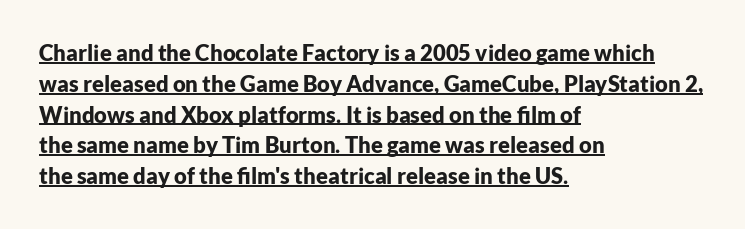
The image shows 22 px bold type, upright; set left-aligned, normal line spacing (1.4x), normal letter spacing, underlined.
